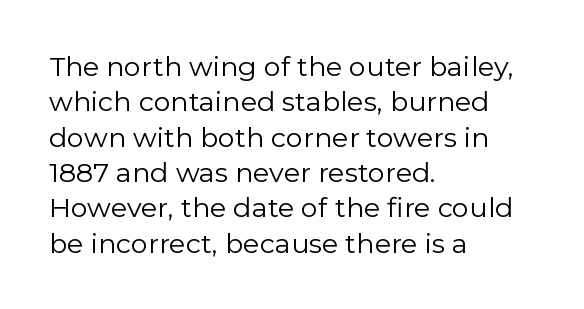
{"italic": "no", "bold": "no", "underline": "no", "align": "left", "line_spacing": "normal", "line_spacing_ratio": 1.31, "letter_spacing": "normal", "letter_spacing_em": 0.0, "glyph_px": 27}
